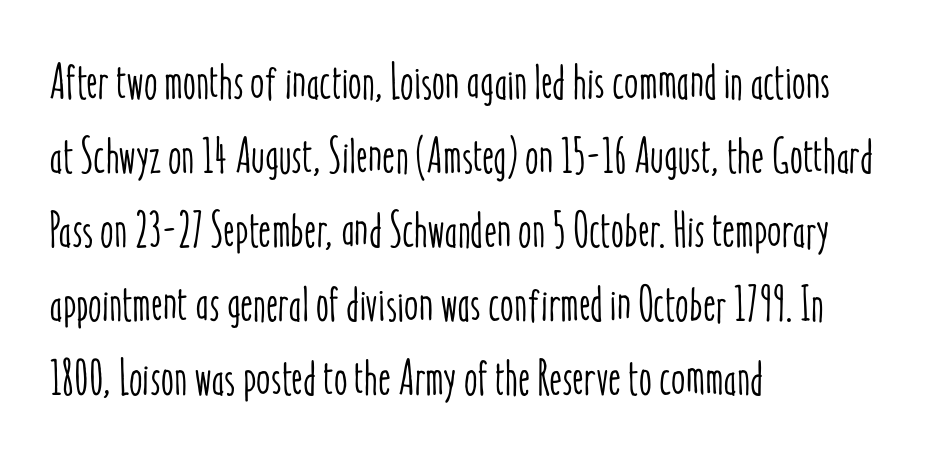
{"italic": "no", "width": "condensed", "stroke_contrast": "low", "x_height": "medium", "monospaced": "no", "underline": "no", "align": "left", "line_spacing": "normal", "line_spacing_ratio": 1.51, "letter_spacing": "normal", "letter_spacing_em": 0.0, "glyph_px": 49}
